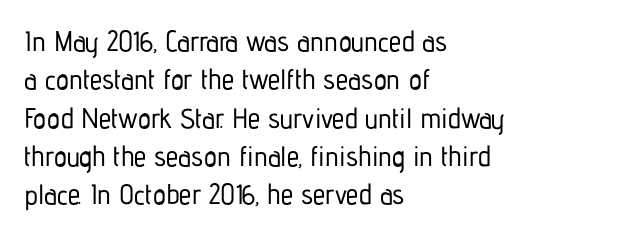
Q: Is the text italic (slanted)? A: No, it is upright.
Q: Is the typeface a serif or a sans-serif typeface? A: Sans-serif.
Q: Is the text underlined? A: No.
Q: How is the paragraph aligned? A: Left-aligned.
Q: Is the spacing between letters normal or unusually wide? A: Normal.
Q: Is the spacing between lines tight, normal or loose? A: Normal.
Q: Width (condensed, normal, or wide)? A: Condensed.
Q: Stroke contrast? A: Low.
Q: x-height? A: Medium.
Q: Monospaced? A: No.
